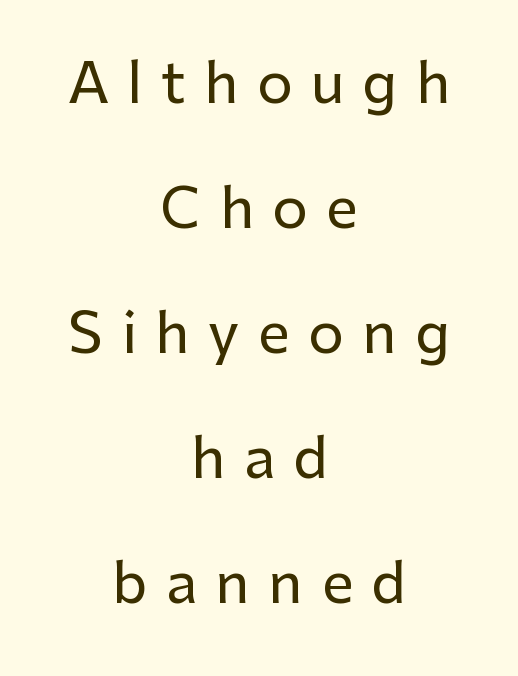
The image shows 56 px sans-serif type, upright; set centered, loose line spacing (2.23x), unusually wide letter spacing (+0.33 em), not underlined; low stroke contrast and a medium x-height.
